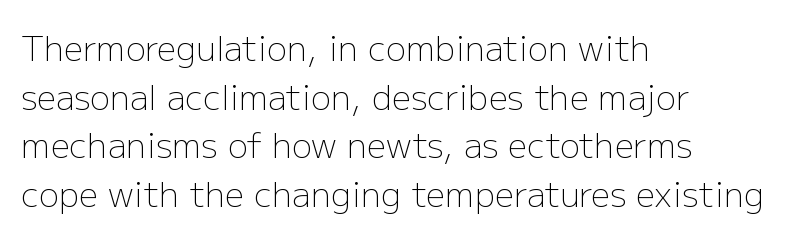
Q: Is the text bold? A: No.
Q: Is the text italic (slanted)? A: No, it is upright.
Q: Is the typeface a serif or a sans-serif typeface? A: Sans-serif.
Q: Is the text underlined? A: No.
Q: How is the paragraph aligned? A: Left-aligned.
Q: Is the spacing between letters normal or unusually wide? A: Normal.
Q: Is the spacing between lines tight, normal or loose? A: Normal.
Q: Width (condensed, normal, or wide)? A: Normal.
Q: Stroke contrast? A: Low.
Q: x-height? A: Medium.
Q: Monospaced? A: No.
